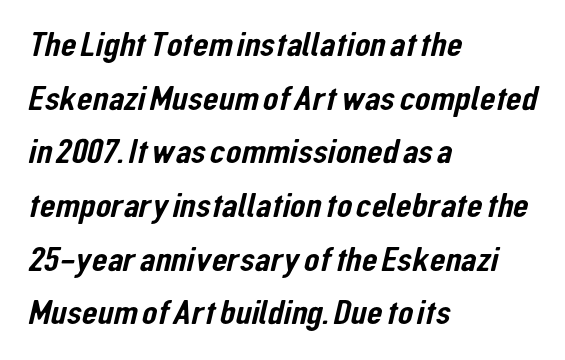
The image shows 36 px condensed sans-serif type; set left-aligned, normal line spacing (1.49x), normal letter spacing, not underlined; low stroke contrast and a medium x-height.
